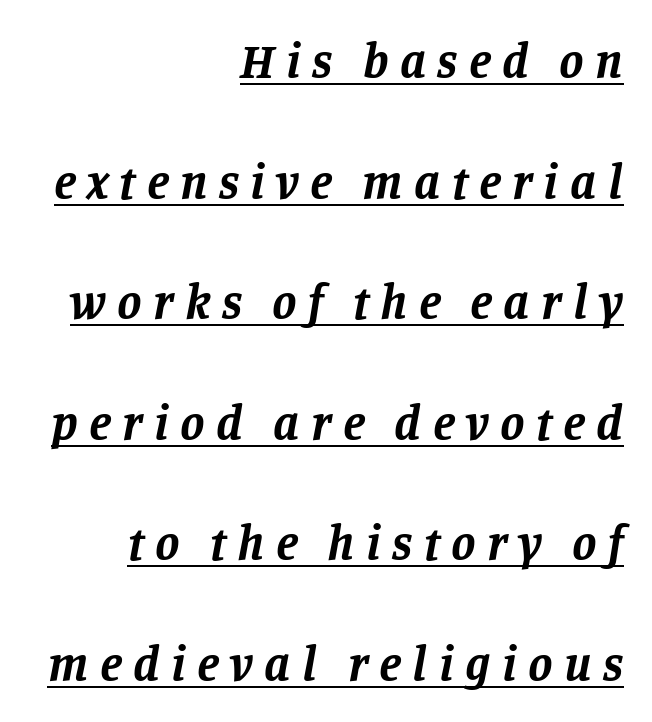
The image shows 49 px bold serif type, italic (leaning right); set right-aligned, loose line spacing (2.46x), unusually wide letter spacing (+0.23 em), underlined; low stroke contrast and a large x-height.
